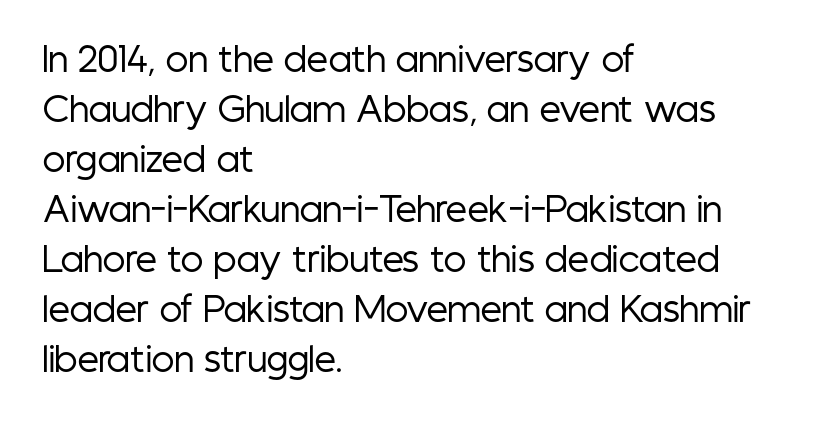
{"serif": "no", "italic": "no", "bold": "no", "weight": "regular", "width": "condensed", "stroke_contrast": "low", "x_height": "medium", "monospaced": "no", "underline": "no", "align": "left", "line_spacing": "normal", "line_spacing_ratio": 1.47, "letter_spacing": "normal", "letter_spacing_em": 0.0, "glyph_px": 34}
